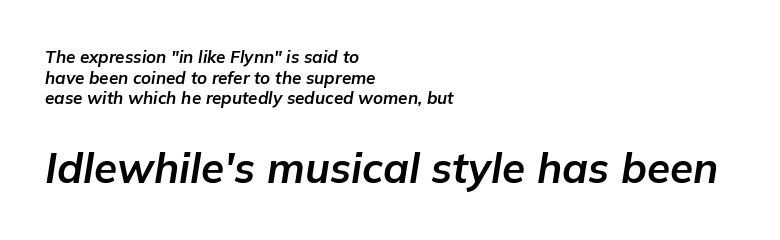
Students, this is bold: see how much ink each stroke carries. Does extra space separate the letters? No, they use regular spacing. You could not count columns in this text — the font is proportionally spaced. Teacher's note: observe the even left margin — that is flush-left alignment. Compared with ordinary roman type, these characters are visibly tilted. This layout puts the modest block above and the oversized block below.
